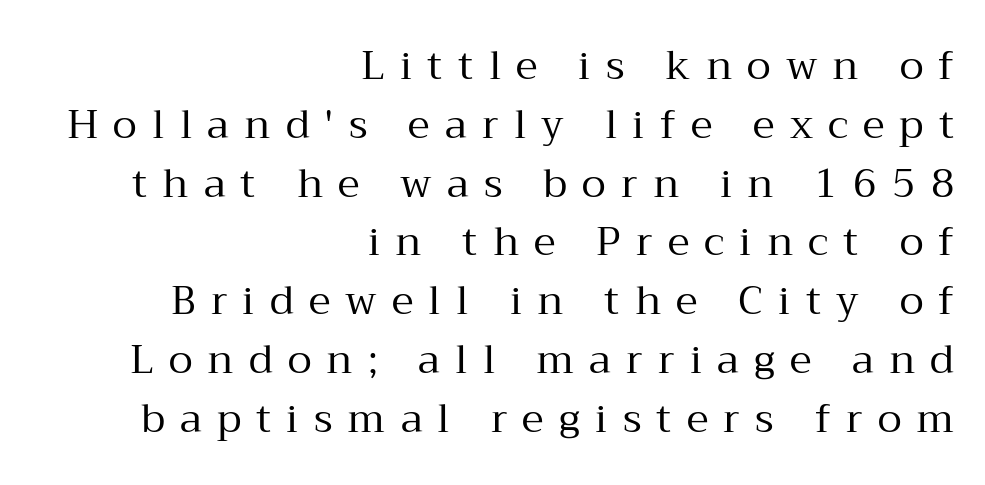
The image shows 40 px regular-weight serif type, upright; set right-aligned, normal line spacing (1.47x), unusually wide letter spacing (+0.38 em), not underlined; medium stroke contrast and a medium x-height.
